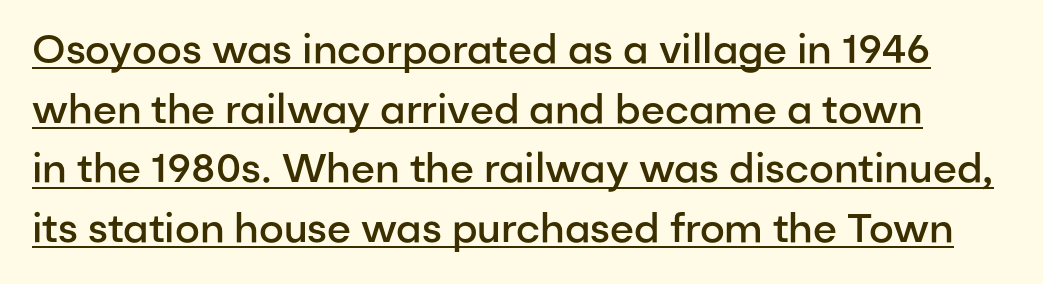
{"serif": "no", "italic": "no", "bold": "semi", "weight": "semibold", "width": "normal", "stroke_contrast": "low", "x_height": "medium", "monospaced": "no", "underline": "yes", "line_spacing": "normal", "line_spacing_ratio": 1.49, "letter_spacing": "normal", "letter_spacing_em": 0.0, "glyph_px": 40}
